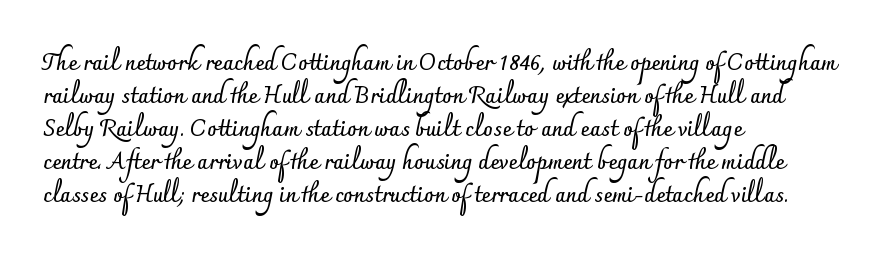
Q: Is the text bold? A: Yes.
Q: Is the text italic (slanted)? A: Yes.
Q: Is the text underlined? A: No.
Q: How is the paragraph aligned? A: Left-aligned.
Q: Is the spacing between letters normal or unusually wide? A: Normal.
Q: Is the spacing between lines tight, normal or loose? A: Normal.
